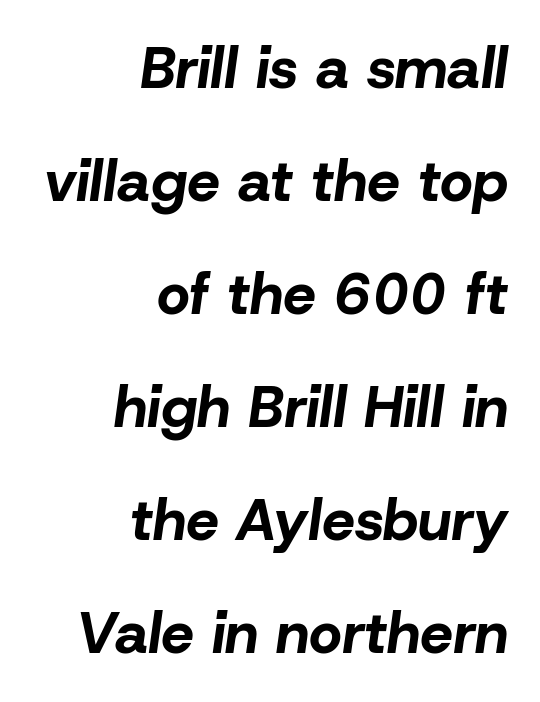
These lines keep a tight, regular rhythm from letter to letter. Is this a fixed-width face? No — the glyphs have proportional, varying widths. The text carries the slant typical of an italic or oblique font. Nobody drew a line under any word here. Notice the wide empty band between every row — that's loose leading.
